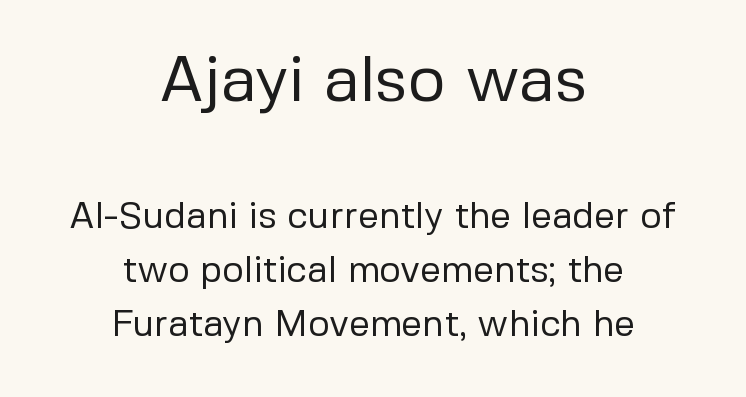
{"serif": "no", "italic": "no", "bold": "no", "weight": "regular", "width": "normal", "stroke_contrast": "low", "x_height": "medium", "monospaced": "no", "underline": "no", "align": "center", "line_spacing": "normal", "line_spacing_ratio": 1.47, "letter_spacing": "normal", "letter_spacing_em": 0.0, "larger_block": "first", "size_ratio": 1.76, "glyph_px": 65}
